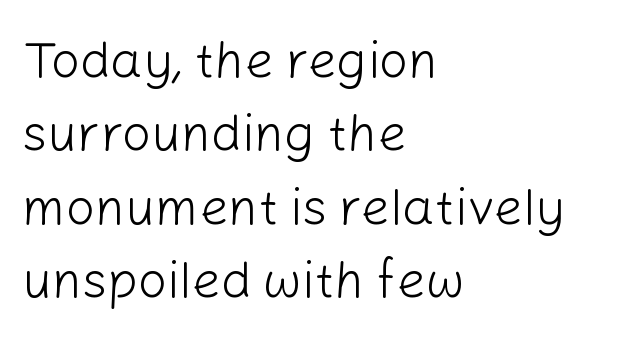
Q: Is the text bold? A: No.
Q: Is the text italic (slanted)? A: No, it is upright.
Q: Is the typeface a serif or a sans-serif typeface? A: Sans-serif.
Q: Is the text underlined? A: No.
Q: How is the paragraph aligned? A: Left-aligned.
Q: Is the spacing between letters normal or unusually wide? A: Normal.
Q: Is the spacing between lines tight, normal or loose? A: Normal.
Q: Width (condensed, normal, or wide)? A: Normal.
Q: Stroke contrast? A: Low.
Q: x-height? A: Medium.
Q: Monospaced? A: No.
